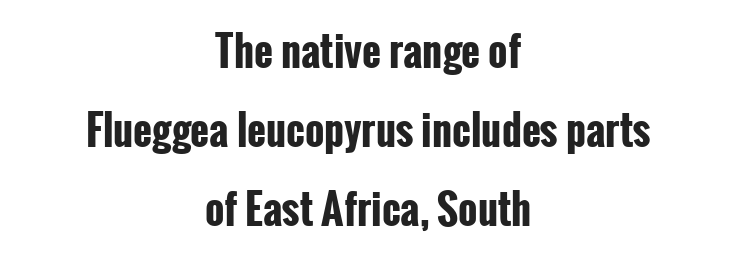
{"serif": "no", "italic": "no", "bold": "yes", "weight": "bold", "width": "condensed", "stroke_contrast": "low", "x_height": "medium", "monospaced": "no", "underline": "no", "align": "center", "line_spacing": "loose", "line_spacing_ratio": 1.93, "letter_spacing": "normal", "letter_spacing_em": 0.0, "glyph_px": 41}
